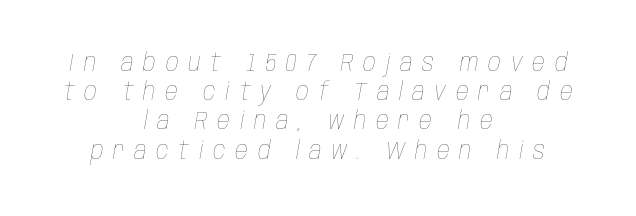
Q: Is the text bold? A: No.
Q: Is the text italic (slanted)? A: Yes, it leans right by about 10 degrees.
Q: Is the text underlined? A: No.
Q: How is the paragraph aligned? A: Centered.
Q: Is the spacing between letters normal or unusually wide? A: Unusually wide.
